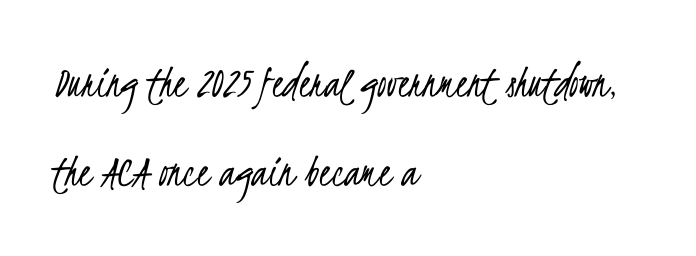
{"serif": "no", "bold": "no", "weight": "light", "width": "condensed", "stroke_contrast": "low", "x_height": "small", "monospaced": "no", "underline": "no", "align": "left", "line_spacing": "loose", "line_spacing_ratio": 1.9, "letter_spacing": "normal", "letter_spacing_em": 0.0, "glyph_px": 47}
